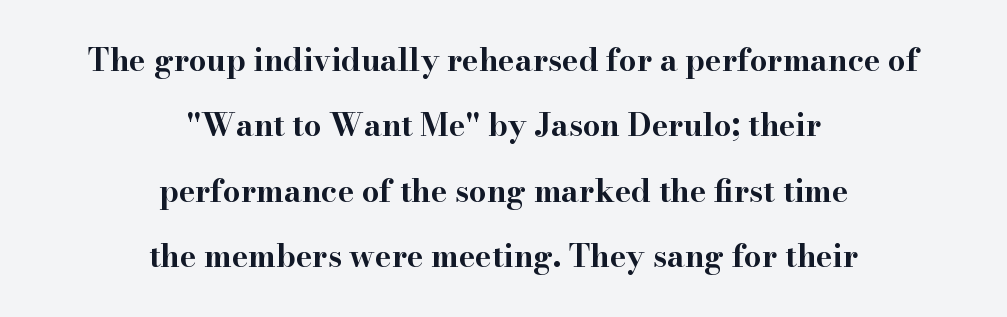
Q: Is the text bold? A: Yes.
Q: Is the text italic (slanted)? A: No, it is upright.
Q: Is the typeface a serif or a sans-serif typeface? A: Serif.
Q: Is the text underlined? A: No.
Q: How is the paragraph aligned? A: Centered.
Q: Is the spacing between letters normal or unusually wide? A: Normal.
Q: Is the spacing between lines tight, normal or loose? A: Loose.
Q: Width (condensed, normal, or wide)? A: Wide.
Q: Stroke contrast? A: High.
Q: x-height? A: Small.
Q: Monospaced? A: No.
